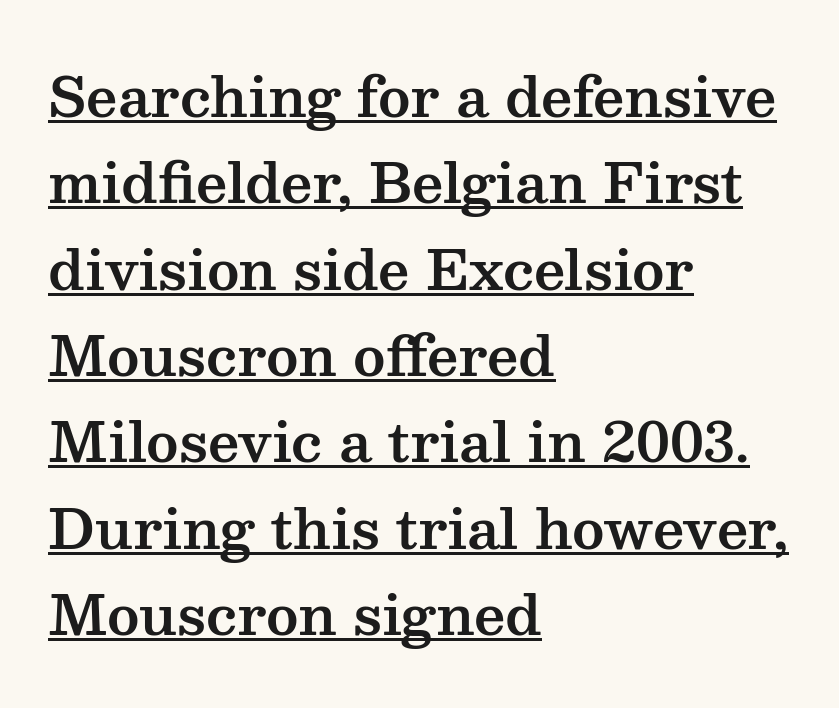
Q: Is the text italic (slanted)? A: No, it is upright.
Q: Is the typeface a serif or a sans-serif typeface? A: Serif.
Q: Is the text underlined? A: Yes.
Q: How is the paragraph aligned? A: Left-aligned.
Q: Is the spacing between letters normal or unusually wide? A: Normal.
Q: Is the spacing between lines tight, normal or loose? A: Normal.
Q: Width (condensed, normal, or wide)? A: Wide.
Q: Stroke contrast? A: Medium.
Q: x-height? A: Medium.
Q: Monospaced? A: No.
